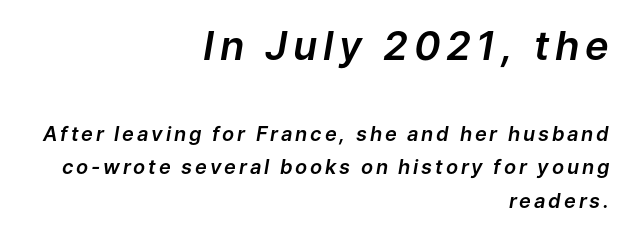
The image shows 40 px text type, italic (leaning right); set right-aligned, normal line spacing (1.69x), not underlined; the first (top) block is 2.0x larger; low stroke contrast and a medium x-height.
